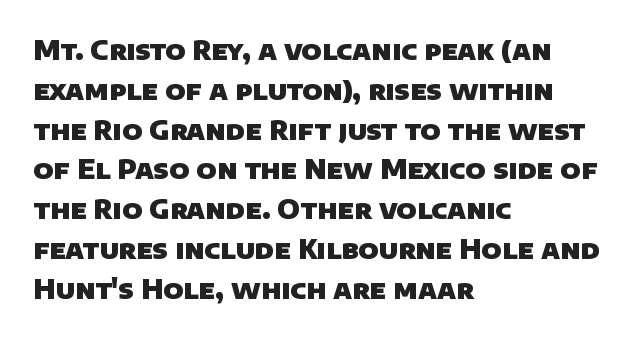
{"bold": "yes", "underline": "no", "align": "left", "line_spacing": "normal", "line_spacing_ratio": 1.53, "letter_spacing": "normal", "letter_spacing_em": 0.0, "glyph_px": 26}
